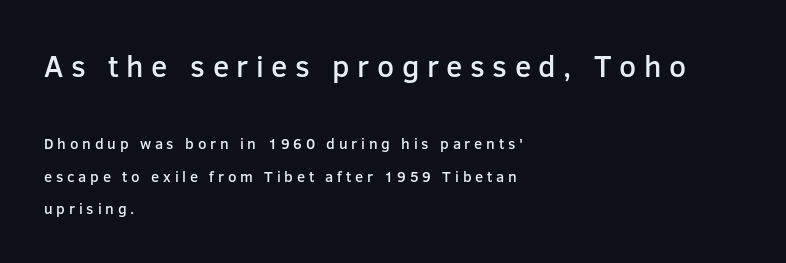
Q: Is the text bold? A: Semi-bold.
Q: Is the text italic (slanted)? A: No, it is upright.
Q: Is the typeface a serif or a sans-serif typeface? A: Sans-serif.
Q: Is the text underlined? A: No.
Q: How is the paragraph aligned? A: Left-aligned.
Q: Is the spacing between letters normal or unusually wide? A: Unusually wide.
Q: Is the spacing between lines tight, normal or loose? A: Loose.
Q: Which block of text is set in a larger size, the first (top) or the second (bottom)? A: The first (top) one.
Q: Width (condensed, normal, or wide)? A: Normal.
Q: Stroke contrast? A: Low.
Q: x-height? A: Medium.
Q: Monospaced? A: No.
